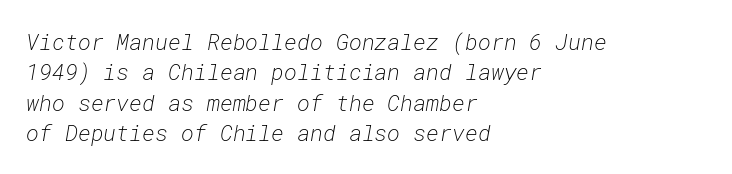
{"italic": "yes", "lean": "right", "slant_degrees": 10, "bold": "no", "underline": "no", "align": "left", "line_spacing": "normal", "line_spacing_ratio": 1.38, "letter_spacing": "normal", "letter_spacing_em": 0.0, "glyph_px": 22}
